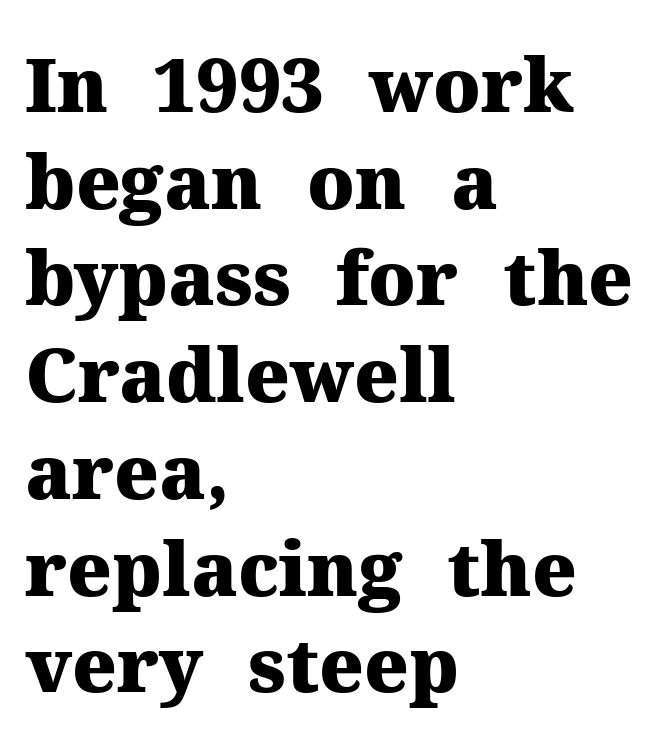
One glance says typical: line gaps are just what's usual. Designer's note — italics off, roman on. Think of a printed novel: that variable character pitch is what you see here. Strokes here are thick enough to call this a true bold. Visually the block forms a straight wall on the left and a jagged coastline on the right. The face used here is seriffed, in the tradition of book romans.
